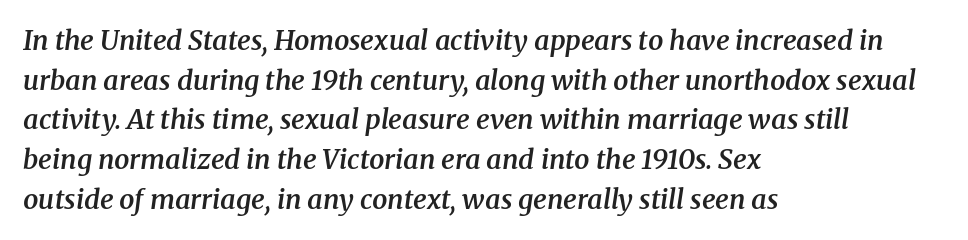
The image shows 27 px text type, italic (leaning right); set left-aligned, normal line spacing (1.47x), normal letter spacing, not underlined.
